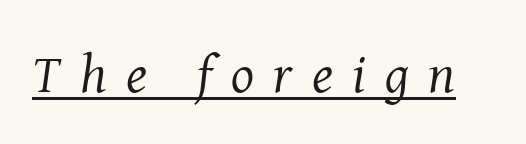
Here the designer chose a conventional face with non-uniform glyph widths. Like a heading marked for emphasis, these lines bear an underscore. The characters display serif detailing at their extremities. On a weight scale, this lands at 450 or below. Inter-character spacing is expanded well beyond the font's built-in metrics.
